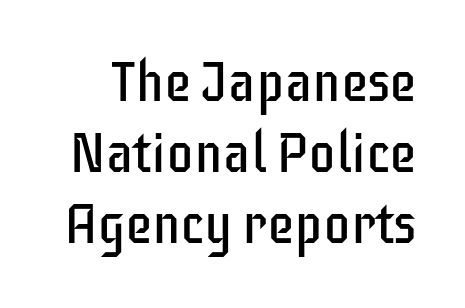
The image shows 55 px regular-weight, condensed sans-serif type, upright; set normal line spacing (1.29x), normal letter spacing, not underlined; low stroke contrast and a large x-height.
